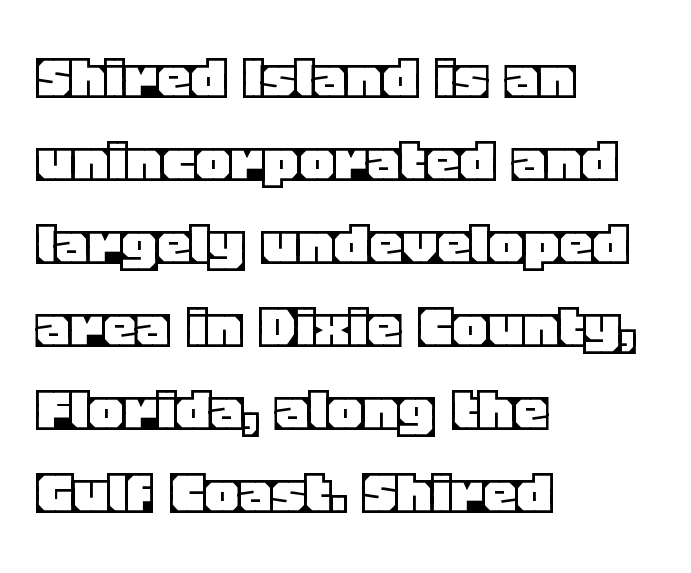
Q: Is the text italic (slanted)? A: No, it is upright.
Q: Is the text underlined? A: No.
Q: How is the paragraph aligned? A: Left-aligned.
Q: Is the spacing between letters normal or unusually wide? A: Normal.
Q: Width (condensed, normal, or wide)? A: Normal.
Q: x-height? A: Large.
Q: Monospaced? A: No.
